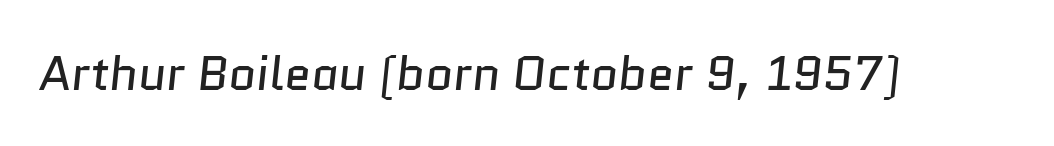
Q: Is the text bold? A: No.
Q: Is the typeface a serif or a sans-serif typeface? A: Sans-serif.
Q: Is the text underlined? A: No.
Q: Is the spacing between letters normal or unusually wide? A: Normal.
Q: Width (condensed, normal, or wide)? A: Normal.
Q: Stroke contrast? A: Low.
Q: x-height? A: Medium.
Q: Monospaced? A: No.
